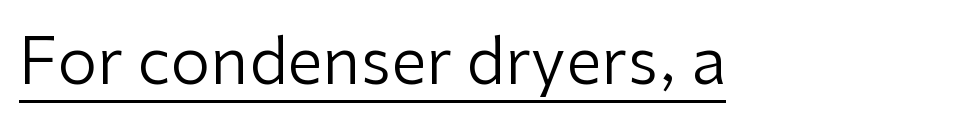
What decoration does the sample have? An underline. No chunkiness to these letters — they're not bold. The line texture is even and compact thanks to regular tracking. The letters stand straight up with perfectly vertical stems.
